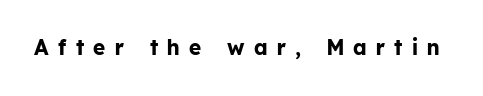
The image shows 21 px bold type, upright; set unusually wide letter spacing (+0.45 em), not underlined.
